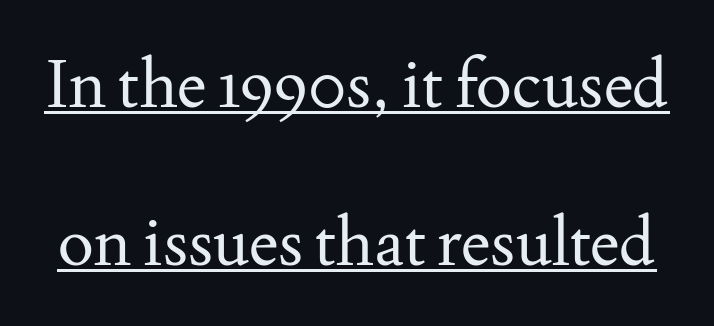
Q: Is the text bold? A: No.
Q: Is the text italic (slanted)? A: No, it is upright.
Q: Is the typeface a serif or a sans-serif typeface? A: Serif.
Q: Is the text underlined? A: Yes.
Q: Is the spacing between letters normal or unusually wide? A: Normal.
Q: Is the spacing between lines tight, normal or loose? A: Loose.
Q: Width (condensed, normal, or wide)? A: Normal.
Q: Stroke contrast? A: Medium.
Q: x-height? A: Small.
Q: Monospaced? A: No.
